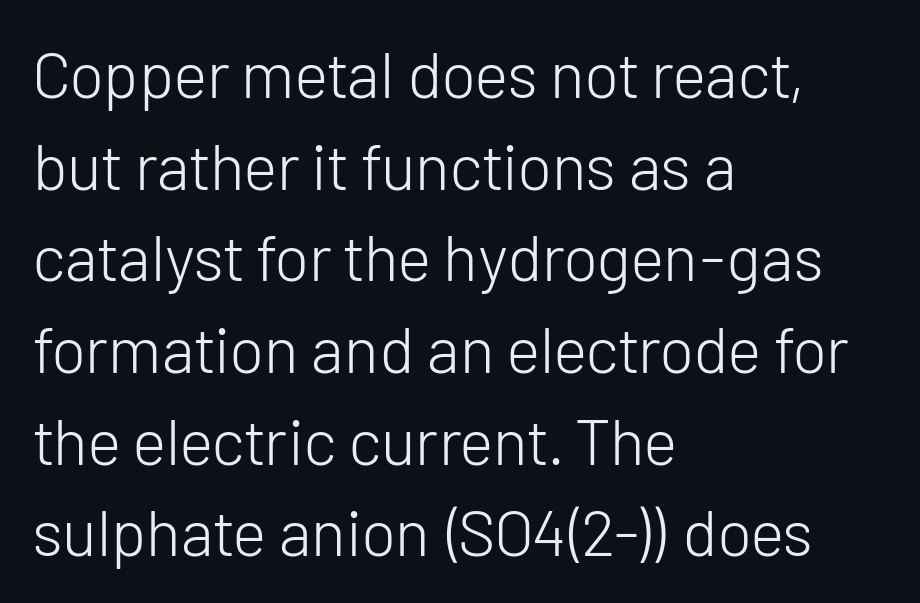
{"serif": "no", "italic": "no", "bold": "no", "weight": "light", "width": "normal", "stroke_contrast": "low", "x_height": "medium", "monospaced": "no", "underline": "no", "align": "left", "line_spacing": "normal", "line_spacing_ratio": 1.41, "letter_spacing": "normal", "letter_spacing_em": 0.0, "glyph_px": 65}
